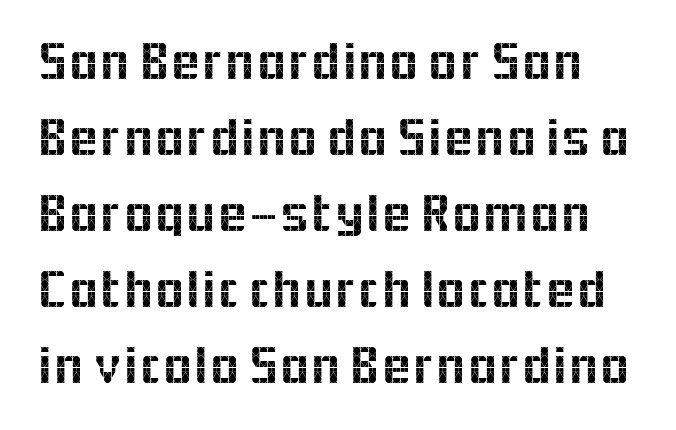
This sample uses a sans-serif face. A bare baseline throughout the passage. Is this a fixed-width face? No — the glyphs have proportional, varying widths. Baseline-to-baseline distance is the conventional proportion of letter height. The type sits square on the baseline with zero lean.
